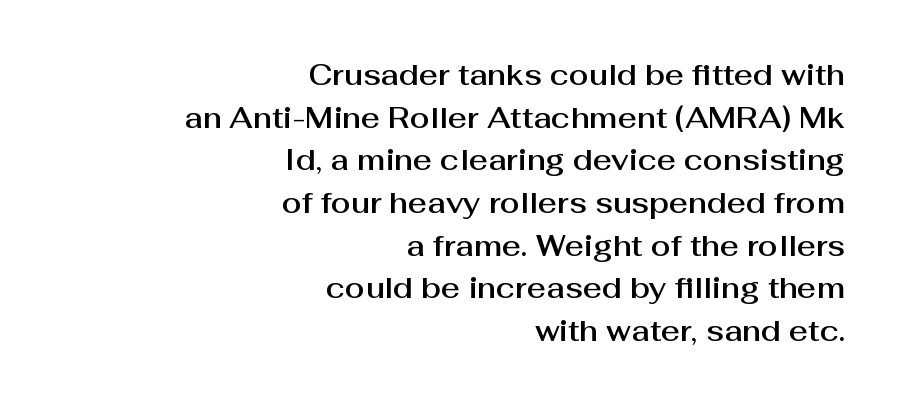
Q: Is the text italic (slanted)? A: No, it is upright.
Q: Is the typeface a serif or a sans-serif typeface? A: Sans-serif.
Q: Is the text underlined? A: No.
Q: How is the paragraph aligned? A: Right-aligned.
Q: Is the spacing between letters normal or unusually wide? A: Normal.
Q: Is the spacing between lines tight, normal or loose? A: Normal.
Q: Width (condensed, normal, or wide)? A: Normal.
Q: Stroke contrast? A: Medium.
Q: x-height? A: Medium.
Q: Monospaced? A: No.
